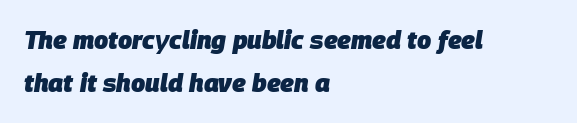
The baseline area is clear. The passage is arranged the way most books set body copy — flush left. The letters are bold, with thick, heavy strokes. Slant detected: the letters are inclined.
